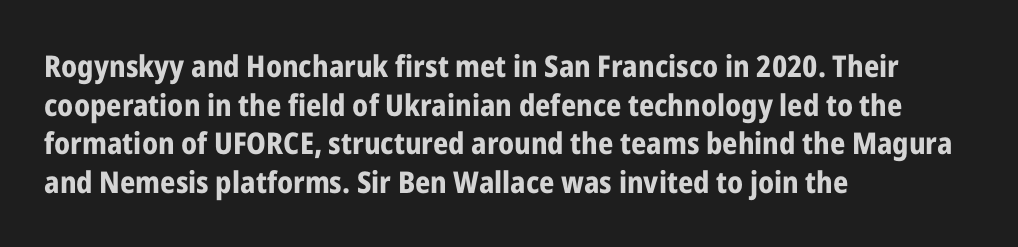
{"serif": "no", "italic": "no", "bold": "yes", "weight": "bold", "width": "condensed", "stroke_contrast": "low", "x_height": "medium", "monospaced": "no", "underline": "no", "align": "left", "line_spacing": "normal", "line_spacing_ratio": 1.29, "letter_spacing": "normal", "letter_spacing_em": 0.0, "glyph_px": 30}
